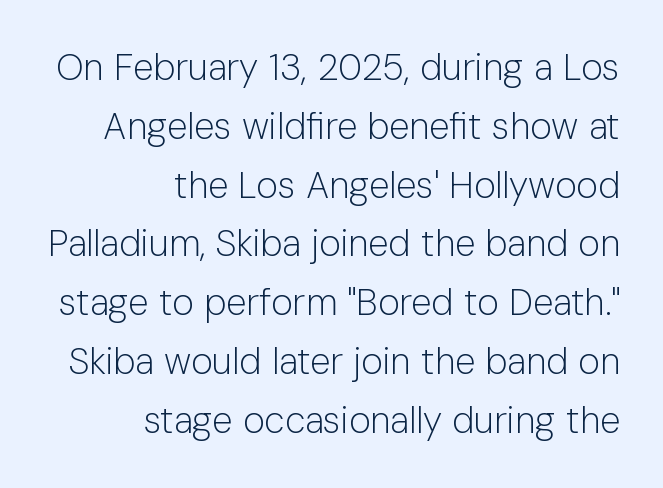
Q: Is the text bold? A: No.
Q: Is the text italic (slanted)? A: No, it is upright.
Q: Is the typeface a serif or a sans-serif typeface? A: Sans-serif.
Q: Is the text underlined? A: No.
Q: How is the paragraph aligned? A: Right-aligned.
Q: Is the spacing between letters normal or unusually wide? A: Normal.
Q: Is the spacing between lines tight, normal or loose? A: Normal.
Q: Width (condensed, normal, or wide)? A: Normal.
Q: Stroke contrast? A: Low.
Q: x-height? A: Medium.
Q: Monospaced? A: No.
